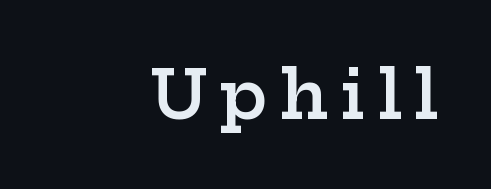
Q: Is the text bold? A: Semi-bold.
Q: Is the text italic (slanted)? A: No, it is upright.
Q: Is the typeface a serif or a sans-serif typeface? A: Serif.
Q: Is the text underlined? A: No.
Q: How is the paragraph aligned? A: Right-aligned.
Q: Width (condensed, normal, or wide)? A: Wide.
Q: Stroke contrast? A: Low.
Q: x-height? A: Medium.
Q: Monospaced? A: No.
